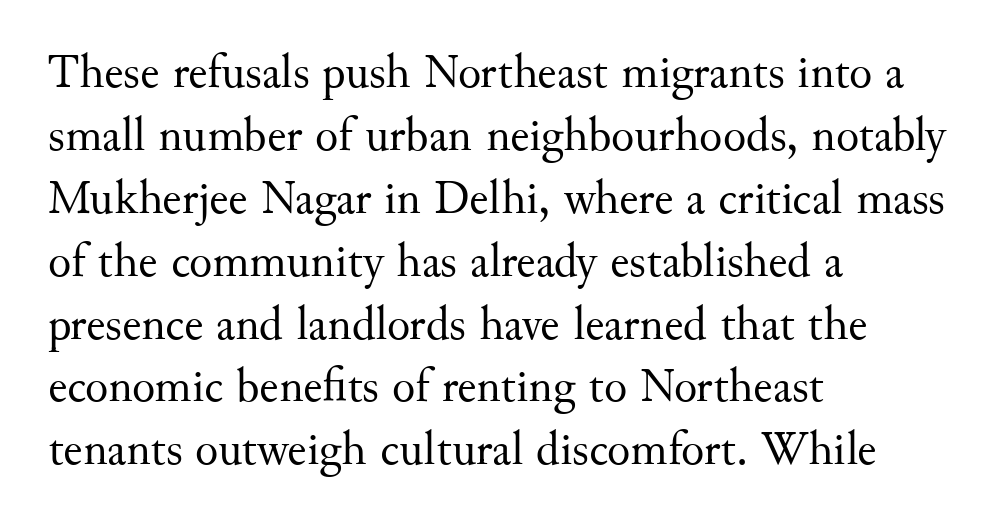
Q: Is the text bold? A: No.
Q: Is the text italic (slanted)? A: No, it is upright.
Q: Is the typeface a serif or a sans-serif typeface? A: Serif.
Q: Is the text underlined? A: No.
Q: How is the paragraph aligned? A: Left-aligned.
Q: Is the spacing between letters normal or unusually wide? A: Normal.
Q: Is the spacing between lines tight, normal or loose? A: Normal.
Q: Width (condensed, normal, or wide)? A: Normal.
Q: Stroke contrast? A: Medium.
Q: x-height? A: Small.
Q: Monospaced? A: No.
